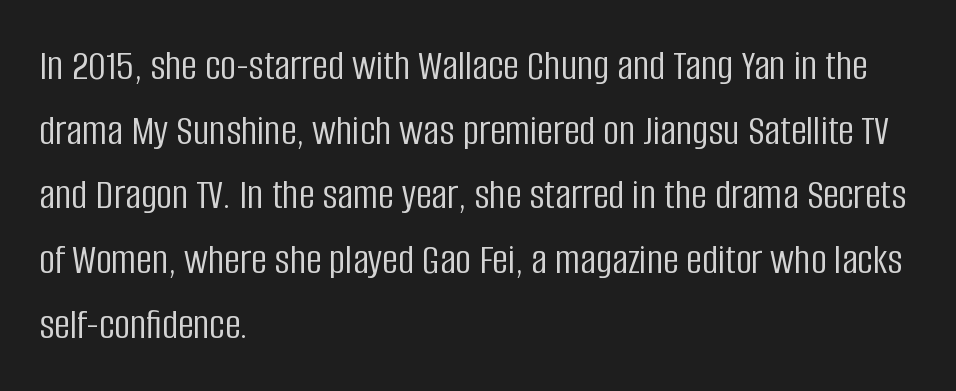
The image shows 44 px light, condensed sans-serif type, upright; set left-aligned, normal line spacing (1.47x), normal letter spacing, not underlined; low stroke contrast and a large x-height.
